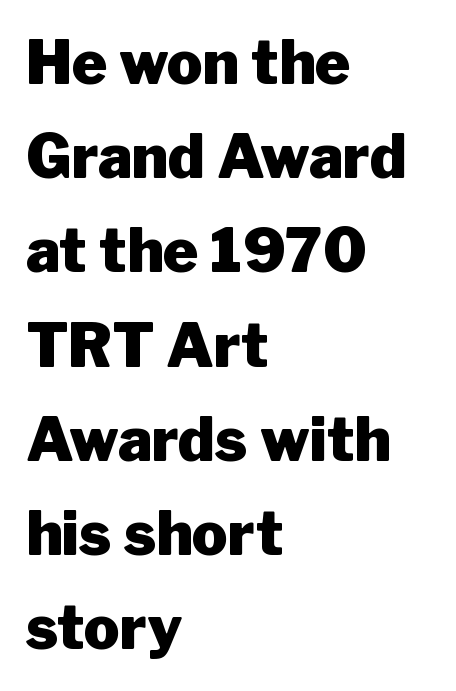
Bold? Absolutely — the strokes are thick and heavy. The lines sit at an ordinary, default distance from one another. Here the designer chose a conventional face with non-uniform glyph widths. The passage shown has conventional tracking throughout. Honestly, there is no underline to notice here at all. Italic? Not at all — the glyphs are vertical.
